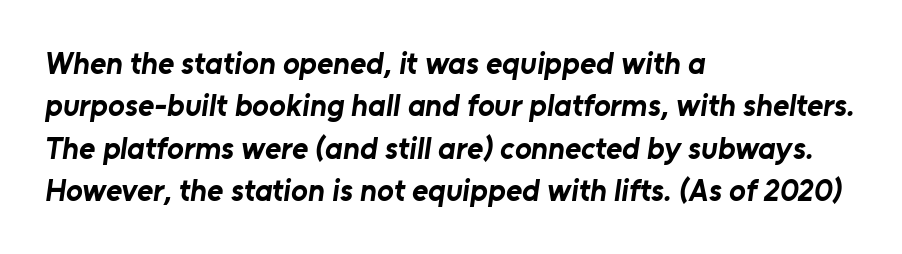
The image shows 31 px bold sans-serif type; set left-aligned, normal line spacing (1.37x), normal letter spacing, not underlined; low stroke contrast and a medium x-height.
